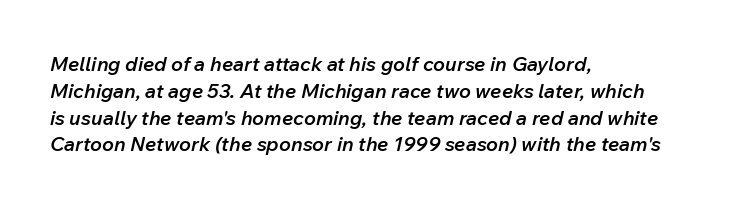
Q: Is the text bold? A: Semi-bold.
Q: Is the text italic (slanted)? A: Yes, it leans right by about 12 degrees.
Q: Is the text underlined? A: No.
Q: How is the paragraph aligned? A: Left-aligned.
Q: Is the spacing between letters normal or unusually wide? A: Normal.
Q: Is the spacing between lines tight, normal or loose? A: Normal.
